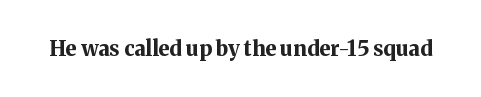
The letterforms sit shoulder to shoulder at normal distance. These lines were composed using upright roman letters. Check the space under the baseline: it is left empty. The sample has been set heavy, in full bold.
